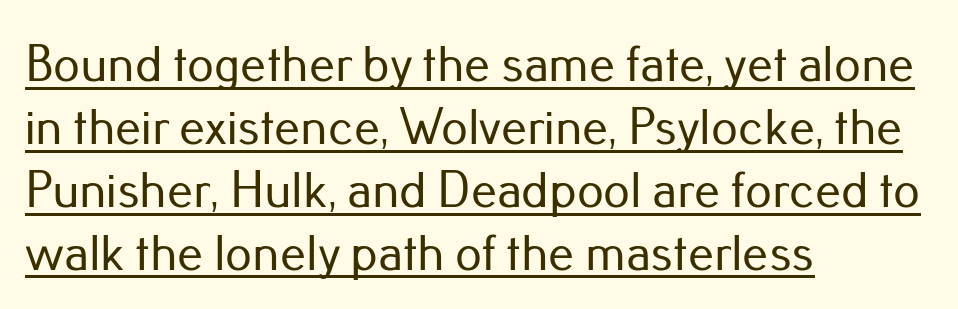
Q: Is the text italic (slanted)? A: No, it is upright.
Q: Is the typeface a serif or a sans-serif typeface? A: Sans-serif.
Q: Is the text underlined? A: Yes.
Q: How is the paragraph aligned? A: Left-aligned.
Q: Is the spacing between letters normal or unusually wide? A: Normal.
Q: Width (condensed, normal, or wide)? A: Normal.
Q: Stroke contrast? A: Low.
Q: x-height? A: Small.
Q: Monospaced? A: No.
